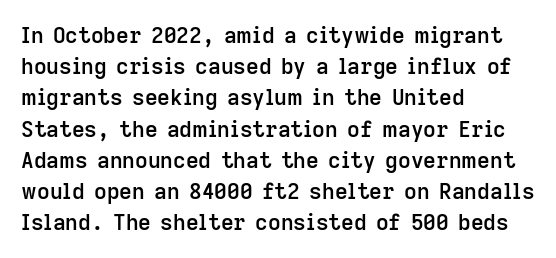
Q: Is the text bold? A: Semi-bold.
Q: Is the text italic (slanted)? A: No, it is upright.
Q: Is the text underlined? A: No.
Q: How is the paragraph aligned? A: Left-aligned.
Q: Is the spacing between letters normal or unusually wide? A: Normal.
Q: Is the spacing between lines tight, normal or loose? A: Normal.
